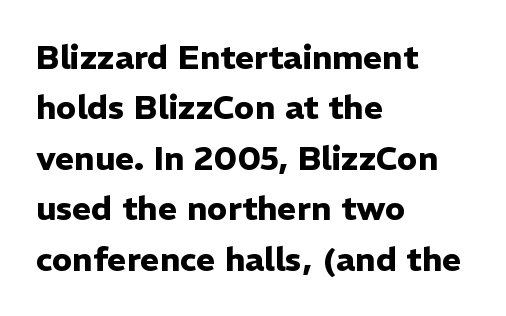
The image shows 33 px heavy sans-serif type, upright; set left-aligned, normal line spacing (1.53x), normal letter spacing, not underlined; low stroke contrast and a medium x-height.
